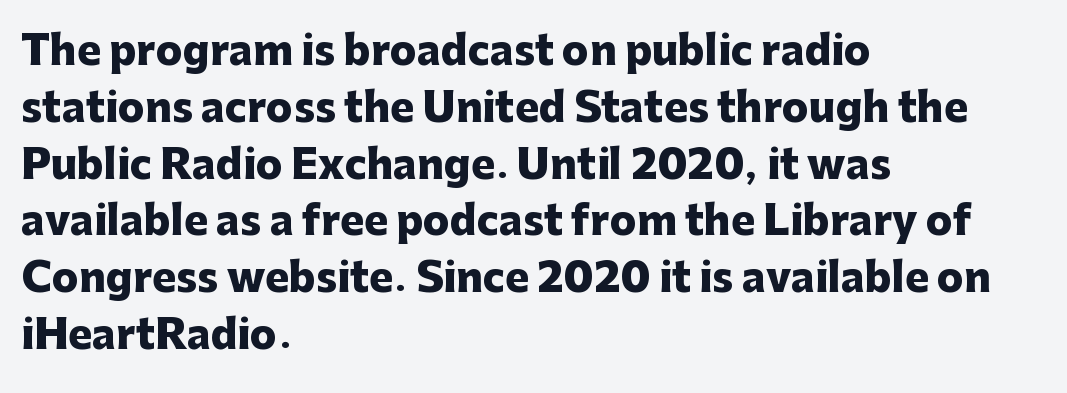
{"serif": "no", "italic": "no", "bold": "yes", "weight": "heavy", "width": "normal", "stroke_contrast": "low", "x_height": "medium", "monospaced": "no", "underline": "no", "align": "left", "line_spacing": "normal", "line_spacing_ratio": 1.42, "letter_spacing": "normal", "letter_spacing_em": 0.0, "glyph_px": 40}
